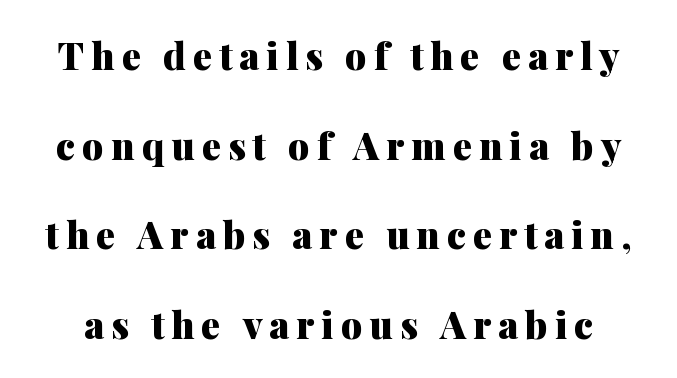
Leading is clearly above the norm, producing a sparse column. Type without underlining. A serif font was chosen for this passage. Note the varied advance widths — an 'i' is clearly narrower than an 'm'. Strong, thick strokes mark this as bold type.
